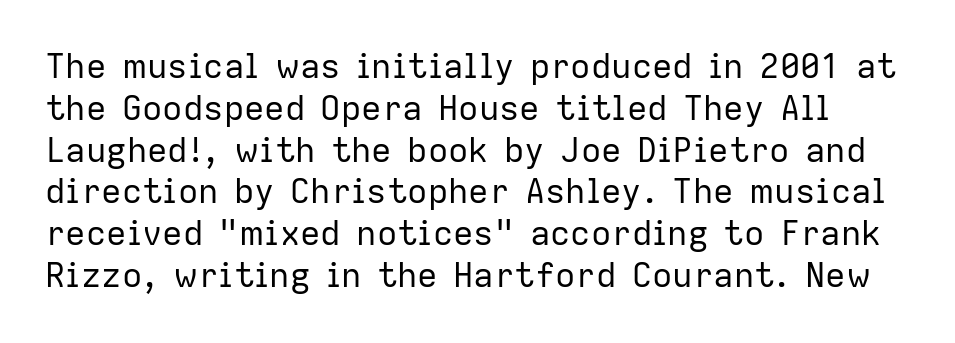
The type is set solid horizontally, with unmodified tracking. Only glyphs here, with clear space below each row. The face used here is proportionally spaced, like ordinary book or web type. The type family on display is of the sans-serif kind.
